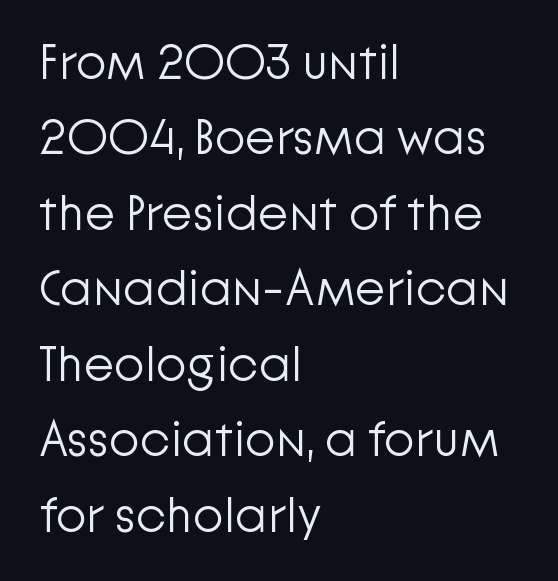
The words here are not underlined. Horizontally, the lines are justified to the leading edge only. Summary of vertical rhythm: regular, with standard interline spacing. These glyphs show unthickened strokes, regular width or finer.
